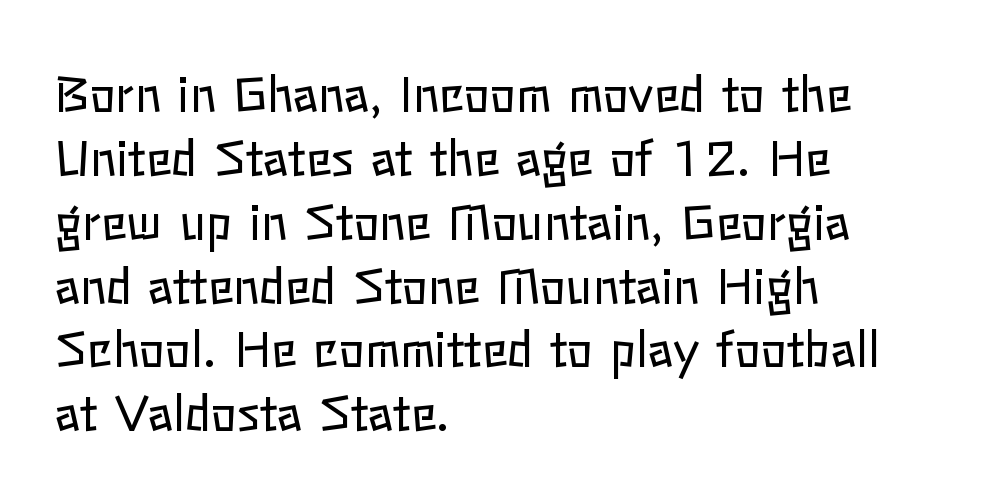
The image shows 48 px regular-weight type, upright; set left-aligned, normal line spacing (1.33x), normal letter spacing, not underlined; low stroke contrast and a medium x-height.
